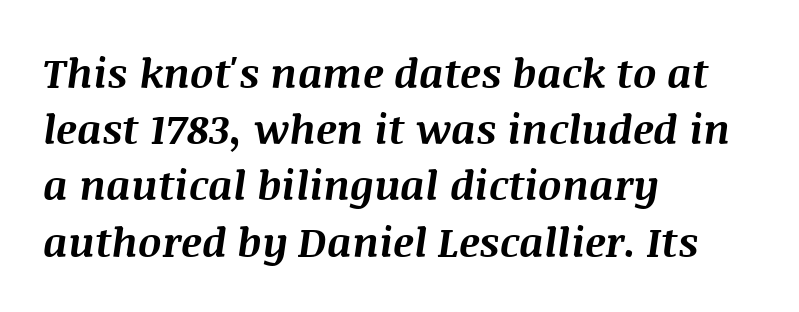
Q: Is the text bold? A: Yes.
Q: Is the text italic (slanted)? A: Yes, it leans right by about 8 degrees.
Q: Is the text underlined? A: No.
Q: How is the paragraph aligned? A: Left-aligned.
Q: Is the spacing between letters normal or unusually wide? A: Normal.
Q: Is the spacing between lines tight, normal or loose? A: Normal.
Q: Width (condensed, normal, or wide)? A: Normal.
Q: Stroke contrast? A: Medium.
Q: x-height? A: Large.
Q: Monospaced? A: No.
